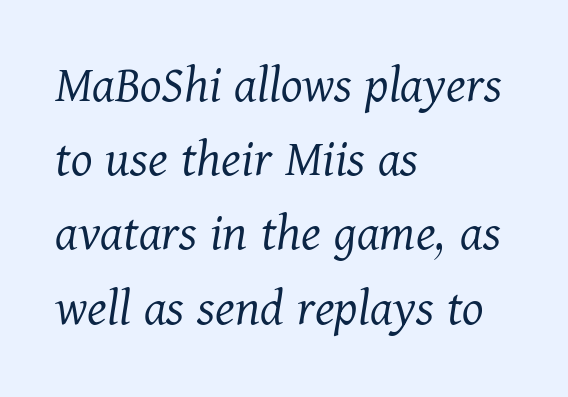
{"serif": "yes", "italic": "yes", "lean": "right", "slant_degrees": 11, "bold": "no", "weight": "light", "width": "normal", "stroke_contrast": "medium", "x_height": "medium", "monospaced": "no", "underline": "no", "align": "left", "line_spacing": "normal", "line_spacing_ratio": 1.35, "letter_spacing": "normal", "letter_spacing_em": 0.0, "glyph_px": 55}
